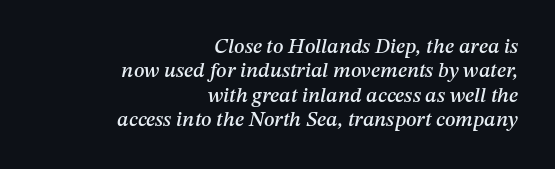
Standard letterfit; no display-style spreading of the glyphs. Honestly, there is no underline to notice here at all. Layout note: lines flush right. The axis of the letterforms is tilted away from vertical.
